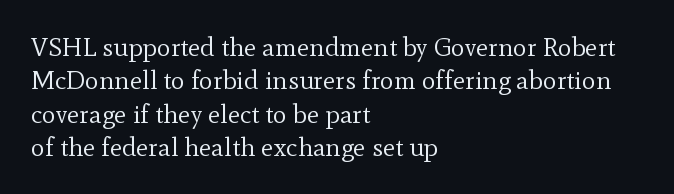
The image shows 26 px text type, upright; set left-aligned, normal line spacing (1.28x), normal letter spacing, not underlined.
